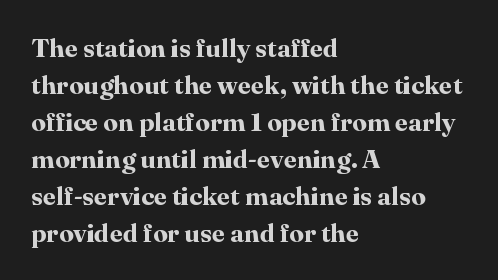
Q: Is the text bold? A: Yes.
Q: Is the text italic (slanted)? A: No, it is upright.
Q: Is the text underlined? A: No.
Q: How is the paragraph aligned? A: Left-aligned.
Q: Is the spacing between letters normal or unusually wide? A: Normal.
Q: Is the spacing between lines tight, normal or loose? A: Normal.
